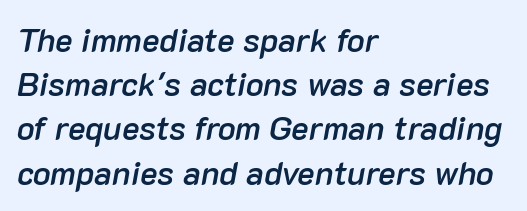
The lines are quadded left. Varying glyph widths throughout — classic text-font behaviour. No extra tracking has been applied to these lines. Emphasis-style slanted type is in use. Regular leading.
